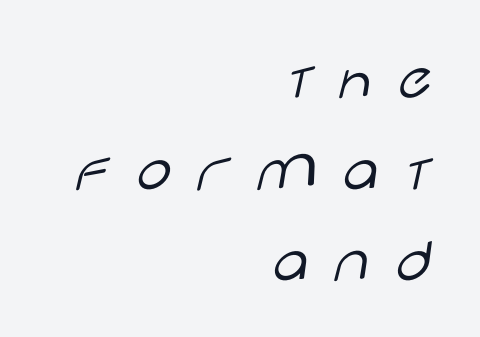
{"serif": "no", "bold": "no", "weight": "light", "width": "wide", "stroke_contrast": "low", "x_height": "large", "monospaced": "no", "underline": "no", "align": "right", "line_spacing": "normal", "line_spacing_ratio": 1.43, "letter_spacing": "wide", "letter_spacing_em": 0.25, "glyph_px": 64}
